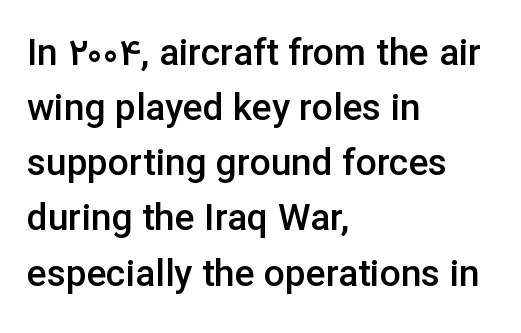
Q: Is the text bold? A: Semi-bold.
Q: Is the text italic (slanted)? A: No, it is upright.
Q: Is the typeface a serif or a sans-serif typeface? A: Sans-serif.
Q: Is the text underlined? A: No.
Q: How is the paragraph aligned? A: Left-aligned.
Q: Is the spacing between letters normal or unusually wide? A: Normal.
Q: Is the spacing between lines tight, normal or loose? A: Normal.
Q: Width (condensed, normal, or wide)? A: Normal.
Q: Stroke contrast? A: Low.
Q: x-height? A: Medium.
Q: Monospaced? A: No.
